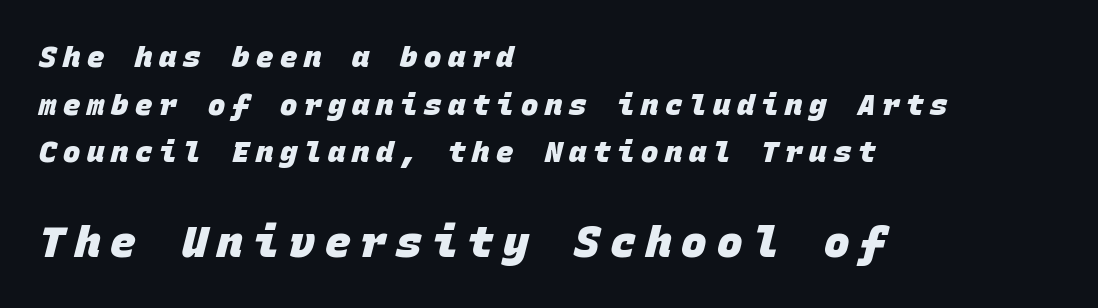
No feet cap the strokes, marking this as sans-serif type. The lines sit at an ordinary, default distance from one another. Heavy-handed strokes throughout: this text is bold. Any mark beneath the type? The region is blank. Think of a typewriter: that constant character pitch is what you see here.
